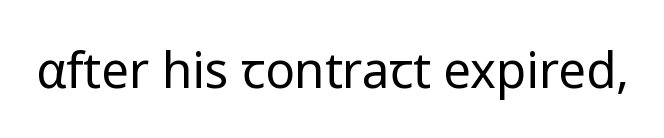
The image shows 49 px regular-weight sans-serif type, upright; set normal letter spacing, not underlined; low stroke contrast and a medium x-height.
